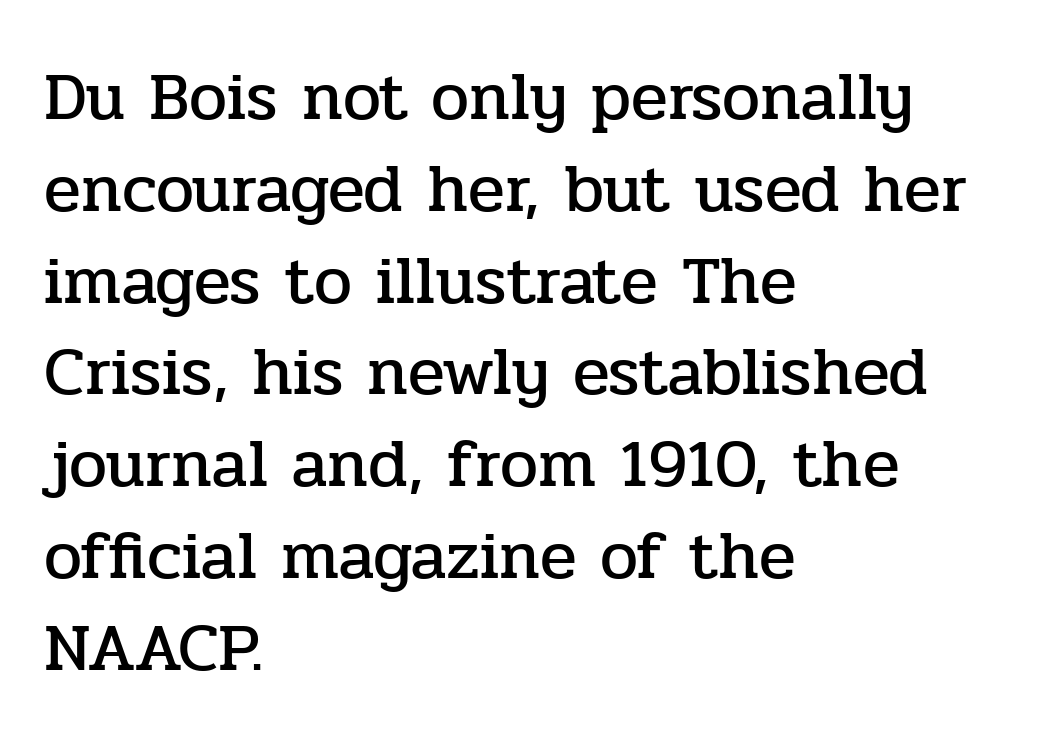
The compositor pushed each line to the left boundary. Each word holds together tightly as a unit, with standard inter-letter gaps. Posture: vertical. The typeface chosen for these lines features serifs.
